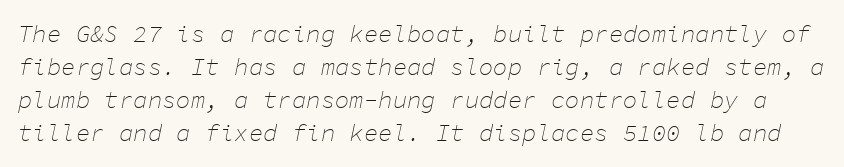
{"italic": "yes", "lean": "right", "slant_degrees": 11, "bold": "no", "underline": "no", "line_spacing": "normal", "line_spacing_ratio": 1.38, "letter_spacing": "normal", "letter_spacing_em": 0.0, "glyph_px": 24}
